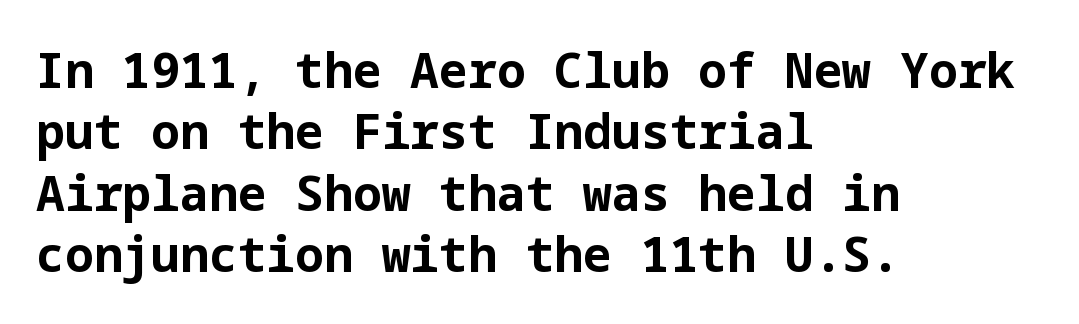
{"serif": "no", "italic": "no", "bold": "yes", "weight": "bold", "width": "normal", "stroke_contrast": "low", "x_height": "medium", "underline": "no", "align": "left", "line_spacing": "normal", "line_spacing_ratio": 1.28, "letter_spacing": "normal", "letter_spacing_em": 0.0, "glyph_px": 48}
